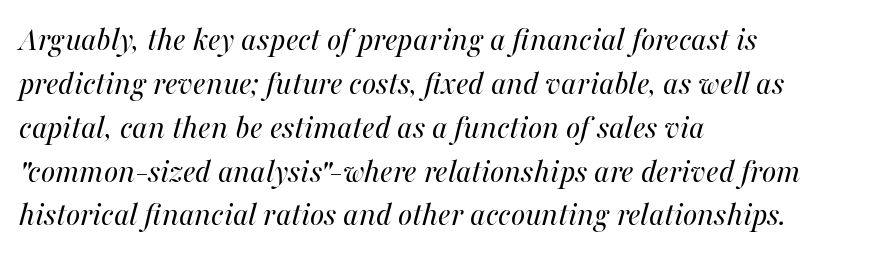
Q: Is the text bold? A: No.
Q: Is the text italic (slanted)? A: Yes, it leans right by about 16 degrees.
Q: Is the text underlined? A: No.
Q: How is the paragraph aligned? A: Left-aligned.
Q: Is the spacing between letters normal or unusually wide? A: Normal.
Q: Is the spacing between lines tight, normal or loose? A: Normal.
Q: Width (condensed, normal, or wide)? A: Normal.
Q: Stroke contrast? A: Medium.
Q: x-height? A: Medium.
Q: Monospaced? A: No.
